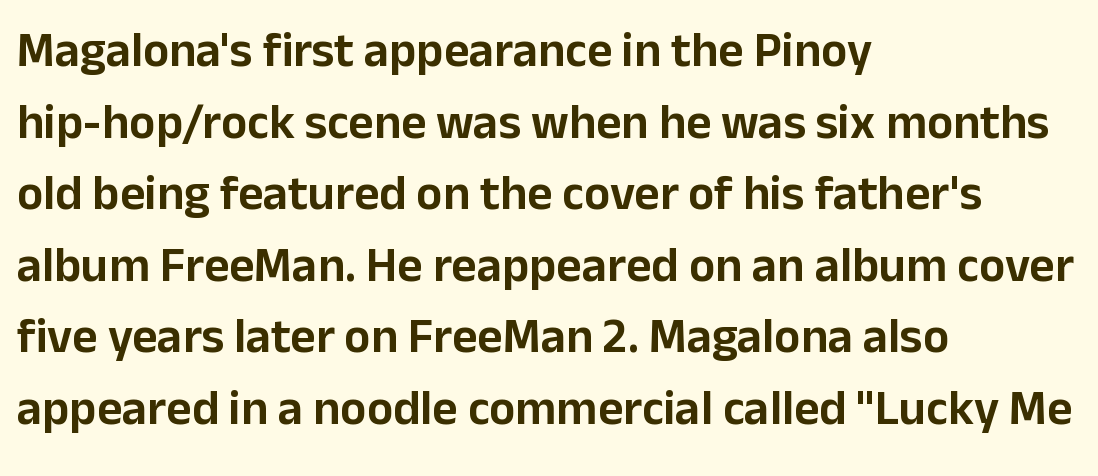
{"serif": "no", "italic": "no", "width": "normal", "stroke_contrast": "low", "x_height": "medium", "monospaced": "no", "underline": "no", "align": "left", "line_spacing": "normal", "line_spacing_ratio": 1.46, "letter_spacing": "normal", "letter_spacing_em": 0.0, "glyph_px": 49}
